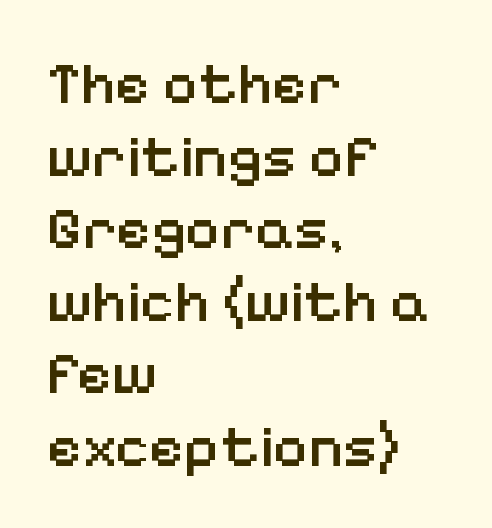
Q: Is the text bold? A: Semi-bold.
Q: Is the text italic (slanted)? A: No, it is upright.
Q: Is the typeface a serif or a sans-serif typeface? A: Sans-serif.
Q: Is the text underlined? A: No.
Q: How is the paragraph aligned? A: Left-aligned.
Q: Is the spacing between letters normal or unusually wide? A: Normal.
Q: Width (condensed, normal, or wide)? A: Normal.
Q: Stroke contrast? A: Low.
Q: x-height? A: Medium.
Q: Monospaced? A: No.
